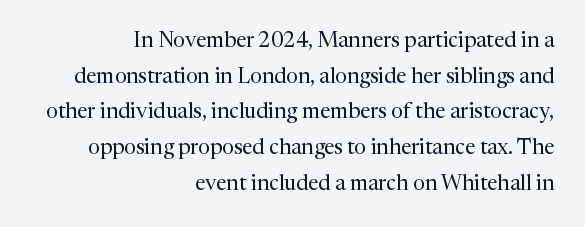
Q: Is the text bold? A: No.
Q: Is the text italic (slanted)? A: No, it is upright.
Q: Is the text underlined? A: No.
Q: How is the paragraph aligned? A: Right-aligned.
Q: Is the spacing between letters normal or unusually wide? A: Normal.
Q: Is the spacing between lines tight, normal or loose? A: Normal.
